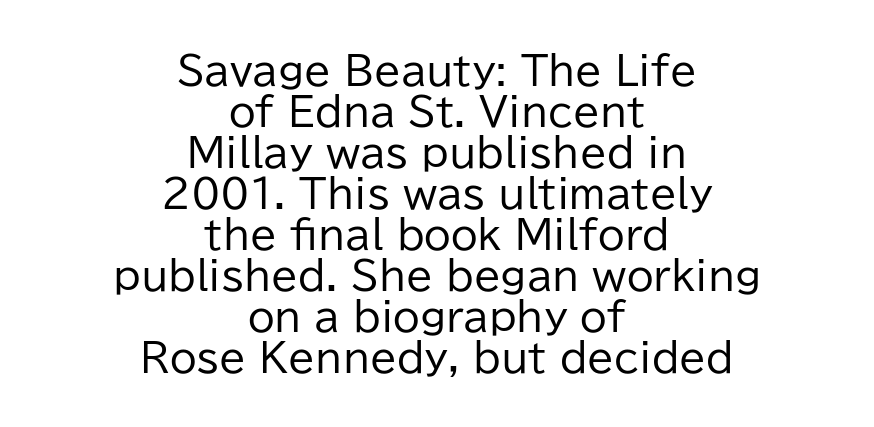
The image shows 39 px regular-weight sans-serif type, upright; set centered, tight line spacing (1.05x), normal letter spacing, not underlined; low stroke contrast and a medium x-height.
